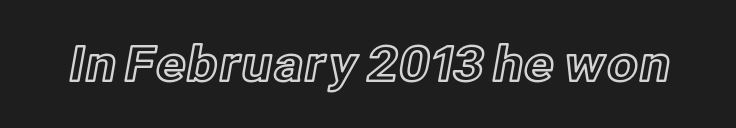
The image shows 49 px text type; set normal letter spacing, not underlined; a medium x-height.
